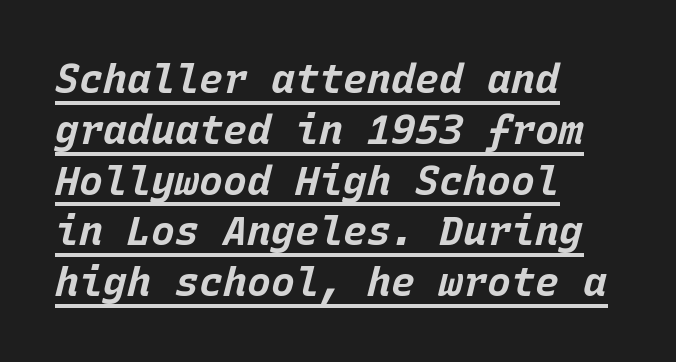
The rendering uses a bold face; every stroke is thick and dark. These lines were composed using italics. The face used here is monospaced, like something from a code editor. Underline: present.
